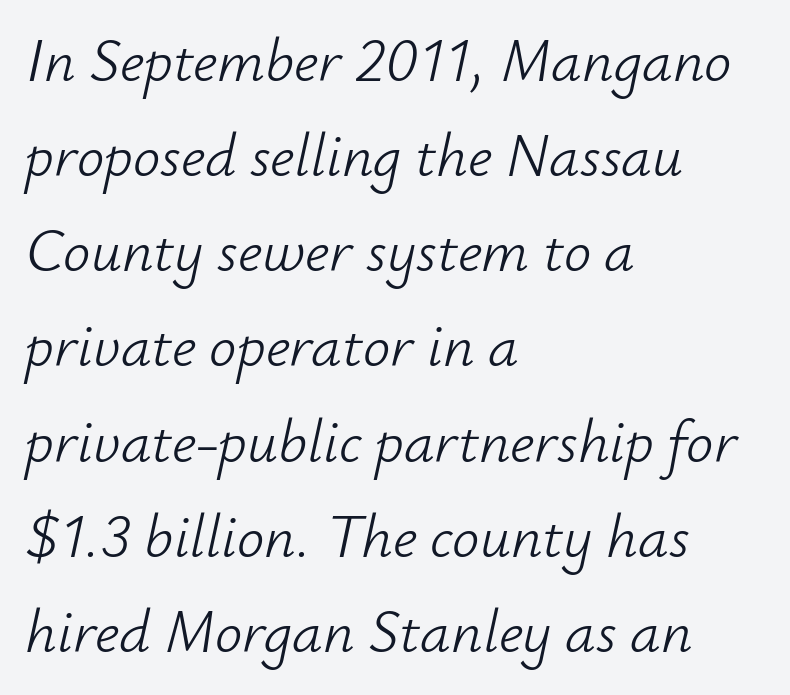
Q: Is the text bold? A: No.
Q: Is the text italic (slanted)? A: Yes, it leans right by about 12 degrees.
Q: Is the text underlined? A: No.
Q: How is the paragraph aligned? A: Left-aligned.
Q: Is the spacing between letters normal or unusually wide? A: Normal.
Q: Is the spacing between lines tight, normal or loose? A: Normal.
Q: Width (condensed, normal, or wide)? A: Normal.
Q: Stroke contrast? A: Low.
Q: x-height? A: Small.
Q: Monospaced? A: No.
